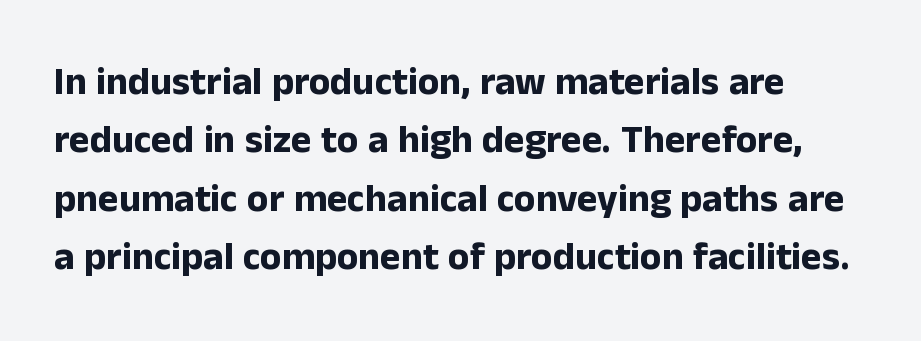
The image shows 39 px bold sans-serif type, upright; set left-aligned, normal line spacing (1.5x), normal letter spacing, not underlined; low stroke contrast and a medium x-height.
